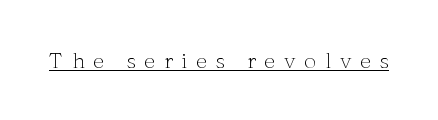
{"italic": "no", "bold": "no", "underline": "yes", "letter_spacing": "wide", "letter_spacing_em": 0.39, "glyph_px": 22}
